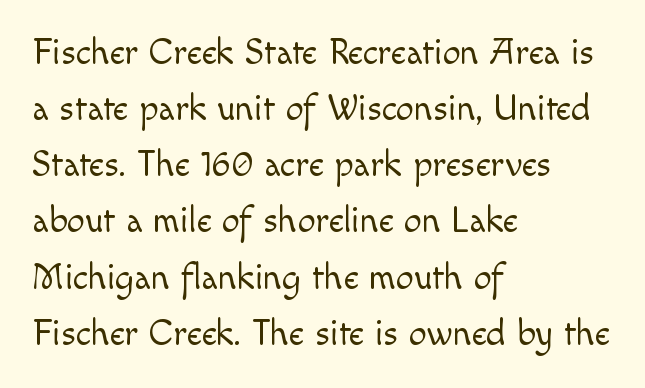
The image shows 36 px light sans-serif type, upright; set left-aligned, normal line spacing (1.56x), normal letter spacing, not underlined; a small x-height.
